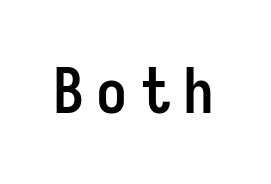
{"serif": "no", "italic": "no", "bold": "yes", "weight": "semibold", "width": "condensed", "stroke_contrast": "low", "x_height": "medium", "monospaced": "no", "underline": "no", "letter_spacing": "wide", "letter_spacing_em": 0.2, "glyph_px": 62}
